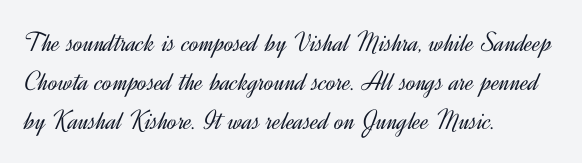
{"serif": "no", "bold": "no", "weight": "light", "width": "normal", "x_height": "small", "monospaced": "no", "underline": "no", "align": "left", "line_spacing": "normal", "line_spacing_ratio": 1.39, "letter_spacing": "normal", "letter_spacing_em": 0.0, "glyph_px": 28}
